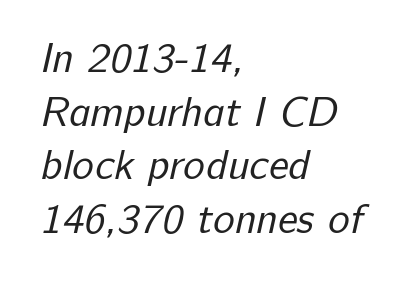
{"serif": "no", "bold": "no", "weight": "regular", "width": "normal", "stroke_contrast": "low", "x_height": "medium", "monospaced": "no", "underline": "no", "align": "left", "line_spacing": "normal", "line_spacing_ratio": 1.31, "letter_spacing": "normal", "letter_spacing_em": 0.0, "glyph_px": 41}
